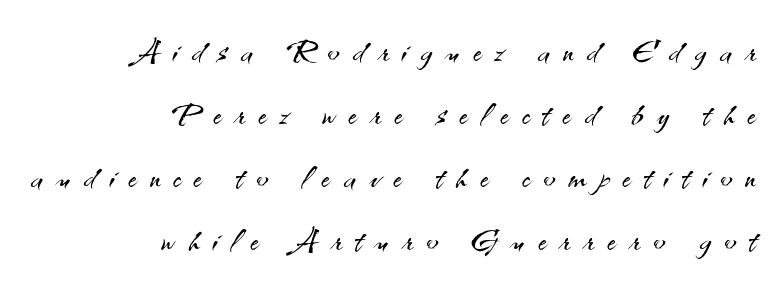
{"serif": "no", "bold": "no", "weight": "light", "width": "normal", "stroke_contrast": "medium", "x_height": "small", "monospaced": "no", "underline": "no", "align": "right", "line_spacing": "normal", "line_spacing_ratio": 1.43, "letter_spacing": "wide", "letter_spacing_em": 0.31, "glyph_px": 44}
